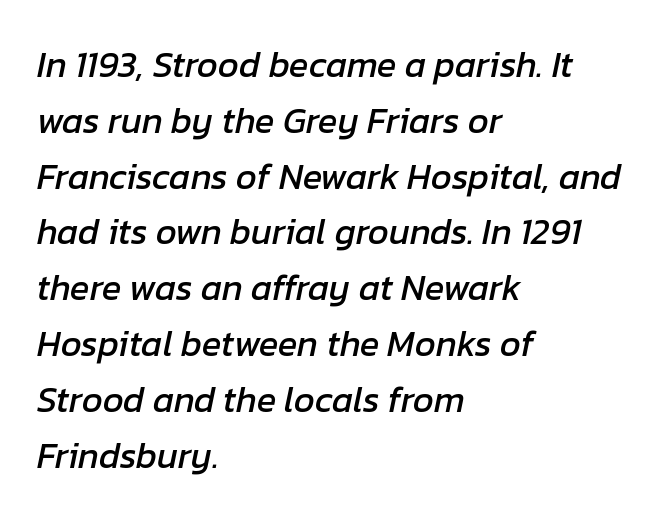
The image shows 36 px text type, italic (leaning right); set left-aligned, normal line spacing (1.55x), normal letter spacing, not underlined; low stroke contrast and a medium x-height.
